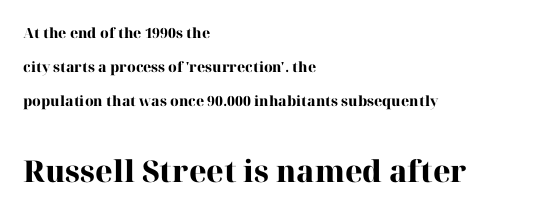
{"serif": "yes", "italic": "no", "bold": "yes", "weight": "heavy", "width": "normal", "stroke_contrast": "high", "x_height": "medium", "monospaced": "no", "underline": "no", "align": "left", "line_spacing": "loose", "line_spacing_ratio": 2.42, "letter_spacing": "normal", "letter_spacing_em": 0.0, "larger_block": "second", "size_ratio": 2.14, "glyph_px": 30}
